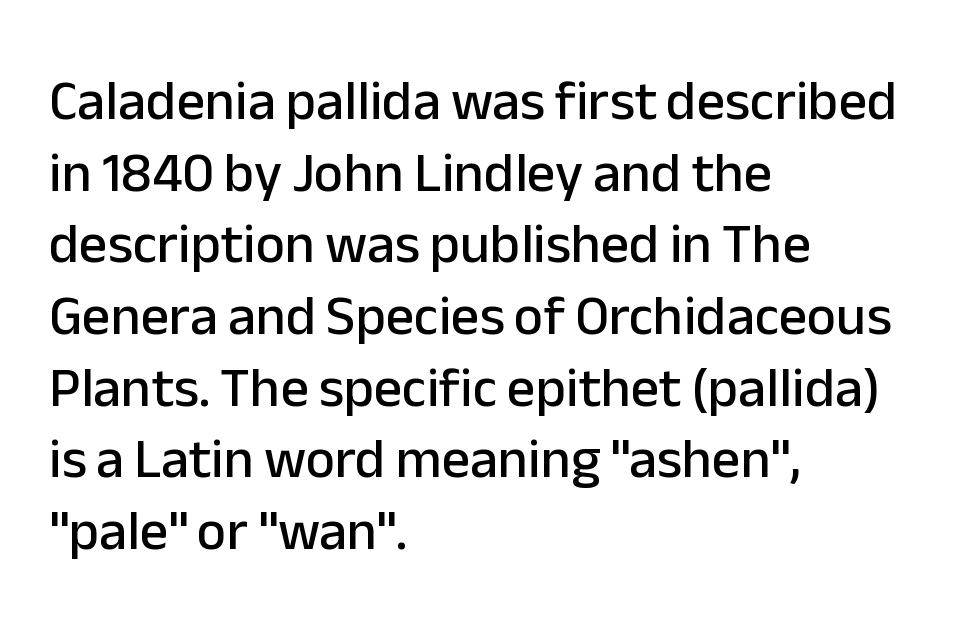
Q: Is the text italic (slanted)? A: No, it is upright.
Q: Is the typeface a serif or a sans-serif typeface? A: Sans-serif.
Q: Is the text underlined? A: No.
Q: How is the paragraph aligned? A: Left-aligned.
Q: Is the spacing between letters normal or unusually wide? A: Normal.
Q: Is the spacing between lines tight, normal or loose? A: Normal.
Q: Width (condensed, normal, or wide)? A: Normal.
Q: Stroke contrast? A: Low.
Q: x-height? A: Medium.
Q: Monospaced? A: No.
